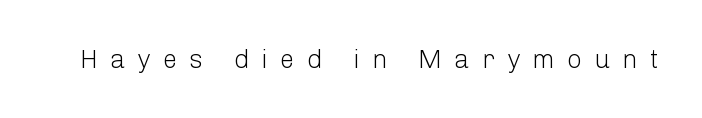
{"italic": "no", "bold": "no", "underline": "no", "letter_spacing": "wide", "letter_spacing_em": 0.47, "glyph_px": 26}
